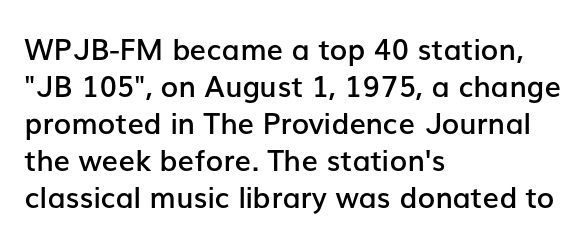
The image shows 29 px semibold sans-serif type, upright; set left-aligned, normal line spacing (1.28x), normal letter spacing, not underlined; low stroke contrast and a medium x-height.
